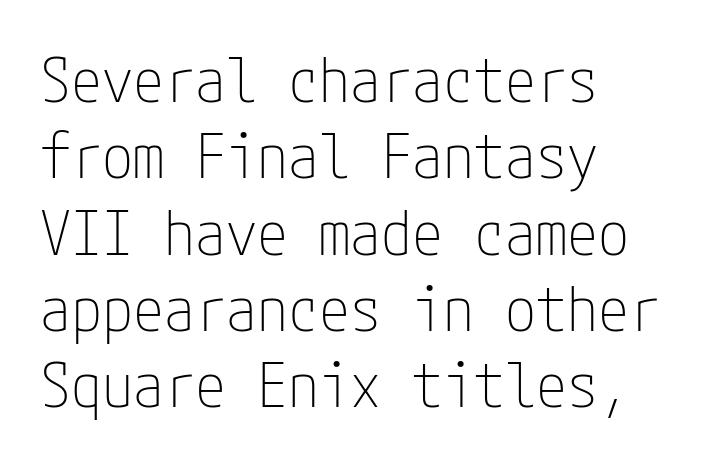
The image shows 62 px thin, condensed sans-serif type, upright; set left-aligned, line spacing 1.23x, normal letter spacing, not underlined; low stroke contrast and a medium x-height.
